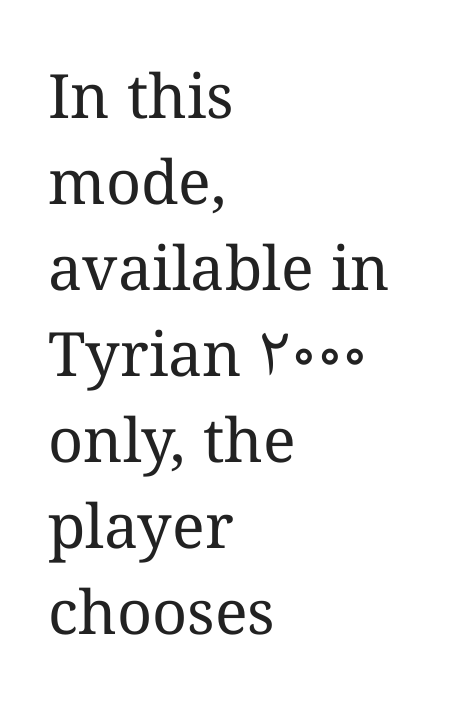
{"italic": "no", "bold": "no", "weight": "regular", "width": "normal", "stroke_contrast": "medium", "x_height": "medium", "monospaced": "no", "underline": "no", "align": "left", "line_spacing": "normal", "line_spacing_ratio": 1.41, "letter_spacing": "normal", "letter_spacing_em": 0.0, "glyph_px": 61}
